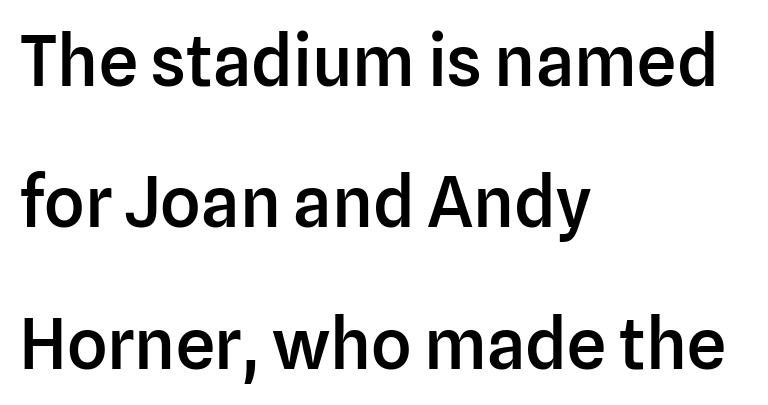
{"serif": "no", "italic": "no", "bold": "semi", "weight": "semibold", "width": "normal", "stroke_contrast": "low", "x_height": "medium", "monospaced": "no", "underline": "no", "align": "left", "line_spacing": "loose", "line_spacing_ratio": 2.02, "letter_spacing": "normal", "letter_spacing_em": 0.0, "glyph_px": 70}
